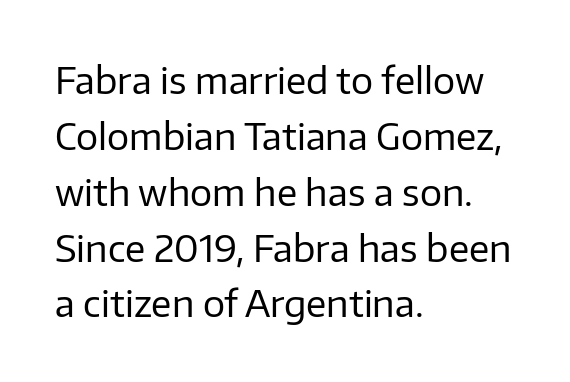
{"serif": "no", "italic": "no", "bold": "no", "weight": "regular", "width": "normal", "stroke_contrast": "low", "x_height": "medium", "monospaced": "no", "underline": "no", "align": "left", "line_spacing": "normal", "line_spacing_ratio": 1.51, "letter_spacing": "normal", "letter_spacing_em": 0.0, "glyph_px": 37}
